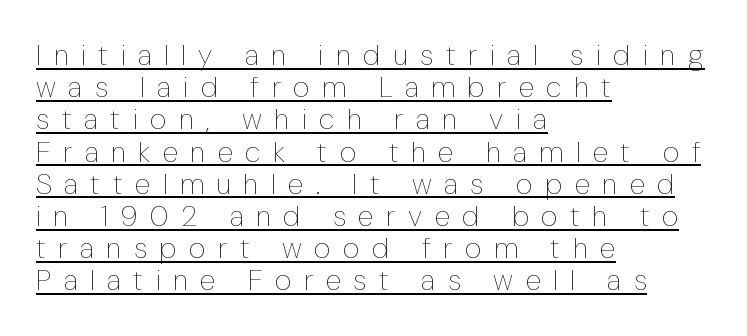
The image shows 29 px thin, condensed type, upright; set left-aligned, tight line spacing (1.11x), unusually wide letter spacing (+0.43 em), underlined; low stroke contrast and a medium x-height.
